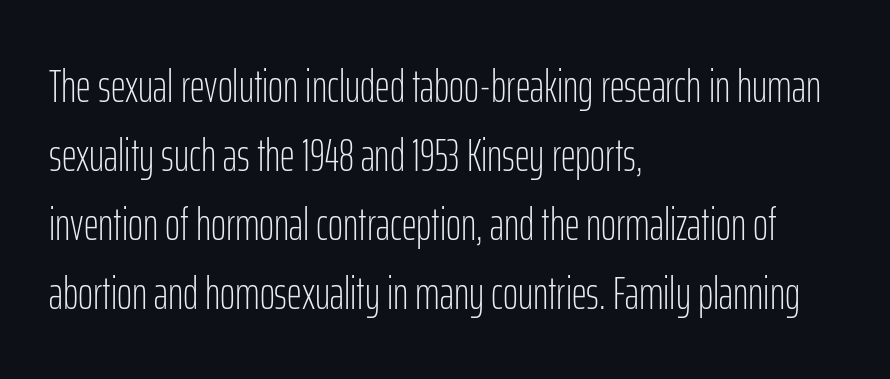
{"serif": "no", "italic": "no", "bold": "no", "weight": "light", "width": "condensed", "stroke_contrast": "low", "x_height": "medium", "monospaced": "no", "underline": "no", "align": "left", "line_spacing": "normal", "line_spacing_ratio": 1.5, "letter_spacing": "normal", "letter_spacing_em": 0.0, "glyph_px": 46}
